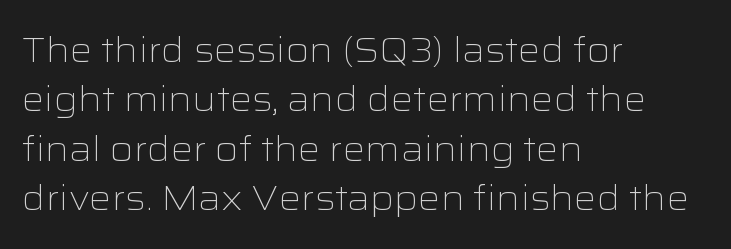
Q: Is the text bold? A: No.
Q: Is the text italic (slanted)? A: No, it is upright.
Q: Is the typeface a serif or a sans-serif typeface? A: Sans-serif.
Q: Is the text underlined? A: No.
Q: How is the paragraph aligned? A: Left-aligned.
Q: Is the spacing between letters normal or unusually wide? A: Normal.
Q: Is the spacing between lines tight, normal or loose? A: Normal.
Q: Width (condensed, normal, or wide)? A: Wide.
Q: Stroke contrast? A: Low.
Q: x-height? A: Medium.
Q: Monospaced? A: No.
